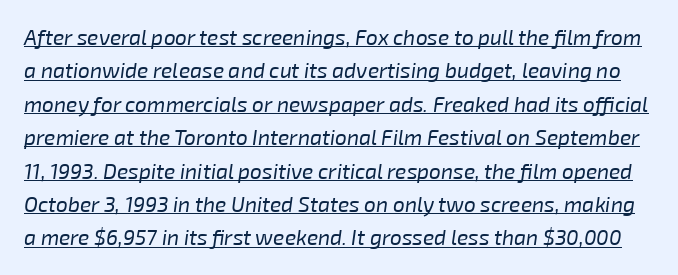
Q: Is the text bold? A: No.
Q: Is the text italic (slanted)? A: Yes, it leans right by about 8 degrees.
Q: Is the text underlined? A: Yes.
Q: Is the spacing between letters normal or unusually wide? A: Normal.
Q: Is the spacing between lines tight, normal or loose? A: Normal.
